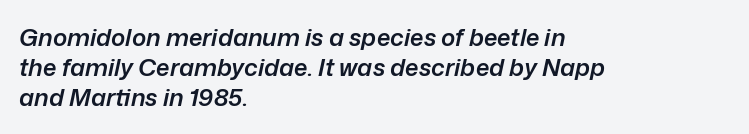
It's the slanting kind of type. Tracking here is standard; glyphs follow each other at the usual distance. These lines stack with their left ends in a neat column. Leading: standard.
